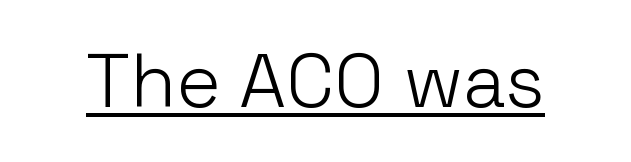
{"serif": "no", "italic": "no", "bold": "no", "weight": "light", "width": "normal", "stroke_contrast": "low", "x_height": "medium", "monospaced": "no", "underline": "yes", "letter_spacing": "normal", "letter_spacing_em": 0.0, "glyph_px": 75}
